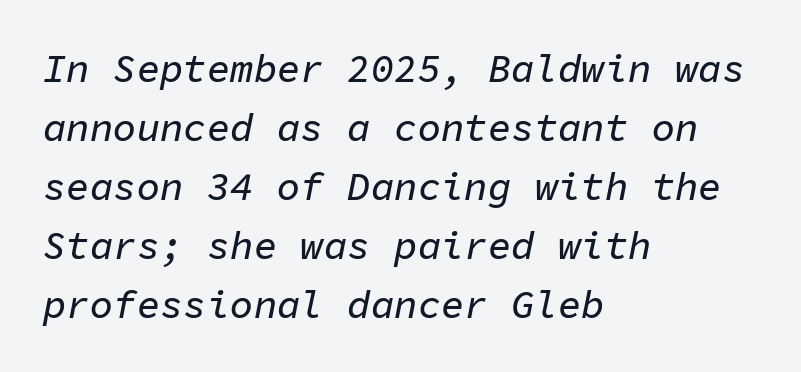
{"italic": "yes", "lean": "right", "slant_degrees": 11, "width": "normal", "stroke_contrast": "low", "x_height": "medium", "monospaced": "yes", "underline": "no", "align": "left", "line_spacing": "normal", "line_spacing_ratio": 1.51, "letter_spacing": "normal", "letter_spacing_em": 0.0, "glyph_px": 39}
